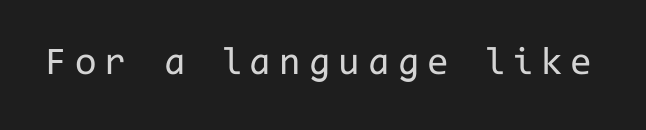
{"serif": "no", "italic": "no", "bold": "no", "weight": "regular", "width": "normal", "stroke_contrast": "low", "x_height": "medium", "monospaced": "yes", "underline": "no", "letter_spacing": "wide", "letter_spacing_em": 0.21, "glyph_px": 39}
